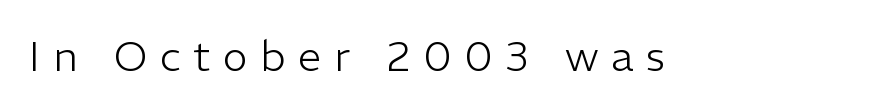
{"serif": "no", "italic": "no", "bold": "no", "weight": "light", "width": "normal", "stroke_contrast": "low", "x_height": "medium", "monospaced": "no", "underline": "no", "letter_spacing": "wide", "letter_spacing_em": 0.3, "glyph_px": 42}
